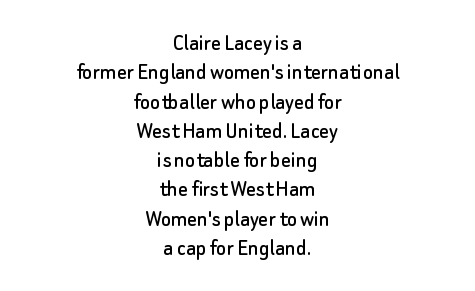
{"italic": "no", "underline": "no", "align": "center", "line_spacing_ratio": 1.22, "letter_spacing": "normal", "letter_spacing_em": 0.0, "glyph_px": 24}
